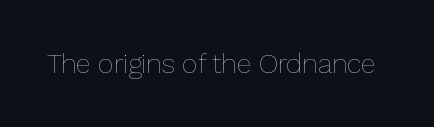
{"italic": "no", "bold": "no", "underline": "no", "letter_spacing": "normal", "letter_spacing_em": 0.0, "glyph_px": 27}
